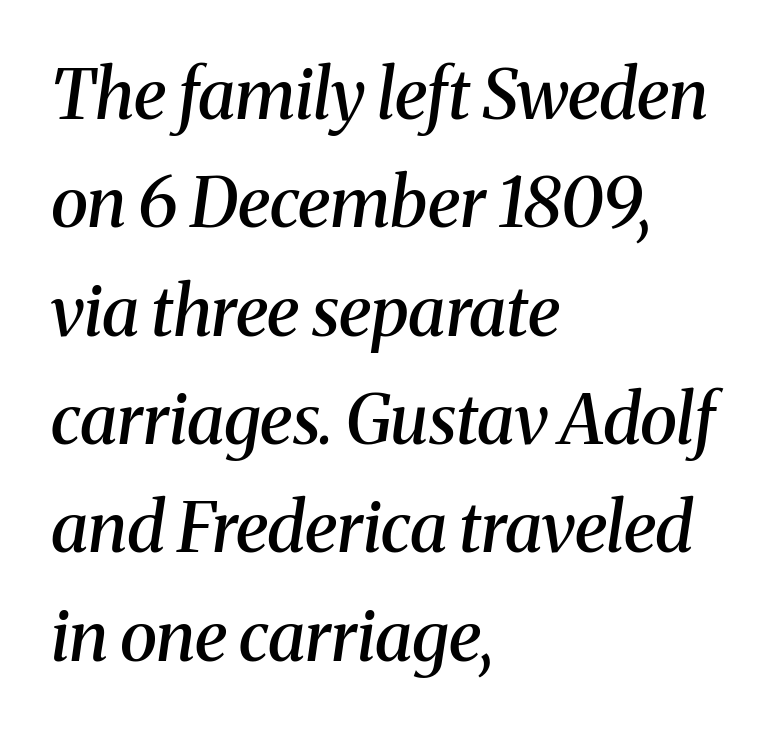
The image shows 69 px semibold serif type, italic (leaning right); set left-aligned, normal line spacing (1.57x), normal letter spacing, not underlined; medium stroke contrast and a medium x-height.
